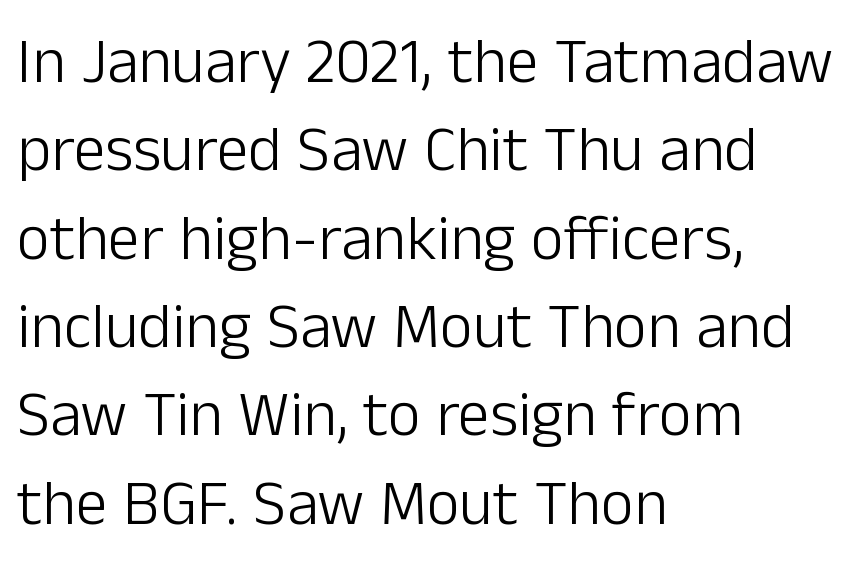
{"serif": "no", "italic": "no", "bold": "no", "weight": "light", "width": "normal", "stroke_contrast": "low", "x_height": "medium", "monospaced": "no", "underline": "no", "align": "left", "line_spacing": "normal", "line_spacing_ratio": 1.38, "letter_spacing": "normal", "letter_spacing_em": 0.0, "glyph_px": 64}
